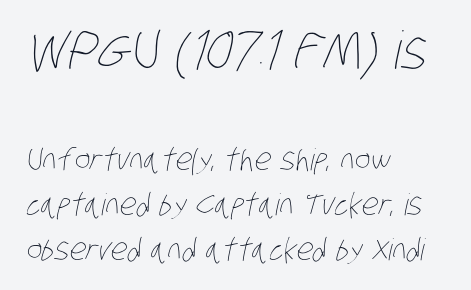
The rendering anchors every line to the left-hand side. Quick note: underline off. The passage shown has conventional tracking throughout. Each stroke keeps to a modest, everyday thickness or less. The rows are spaced the way most documents space them.
